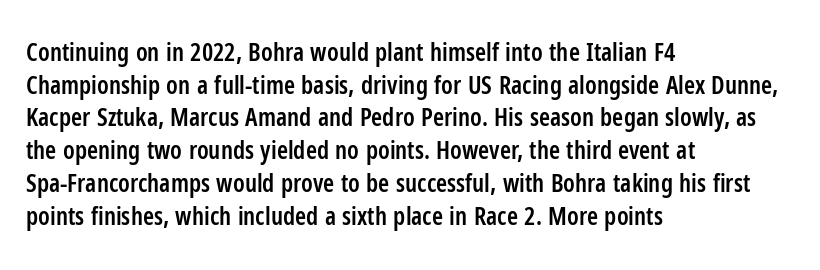
Q: Is the text bold? A: Semi-bold.
Q: Is the text italic (slanted)? A: No, it is upright.
Q: Is the text underlined? A: No.
Q: How is the paragraph aligned? A: Left-aligned.
Q: Is the spacing between letters normal or unusually wide? A: Normal.
Q: Is the spacing between lines tight, normal or loose? A: Normal.
